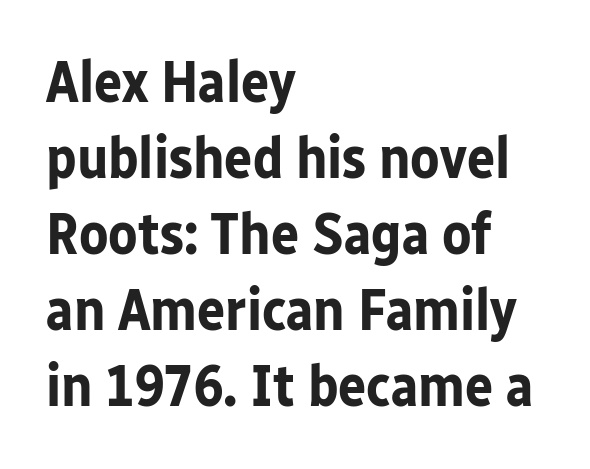
{"serif": "no", "italic": "no", "bold": "yes", "weight": "bold", "width": "normal", "stroke_contrast": "low", "x_height": "medium", "monospaced": "no", "underline": "no", "align": "left", "line_spacing": "normal", "line_spacing_ratio": 1.29, "letter_spacing": "normal", "letter_spacing_em": 0.0, "glyph_px": 59}
